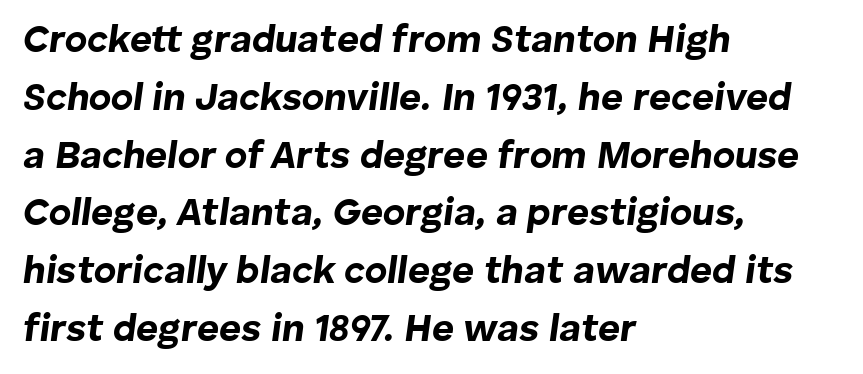
{"italic": "yes", "lean": "right", "slant_degrees": 8, "bold": "yes", "weight": "bold", "width": "normal", "stroke_contrast": "low", "x_height": "medium", "monospaced": "no", "underline": "no", "align": "left", "line_spacing": "normal", "line_spacing_ratio": 1.52, "letter_spacing": "normal", "letter_spacing_em": 0.0, "glyph_px": 38}
